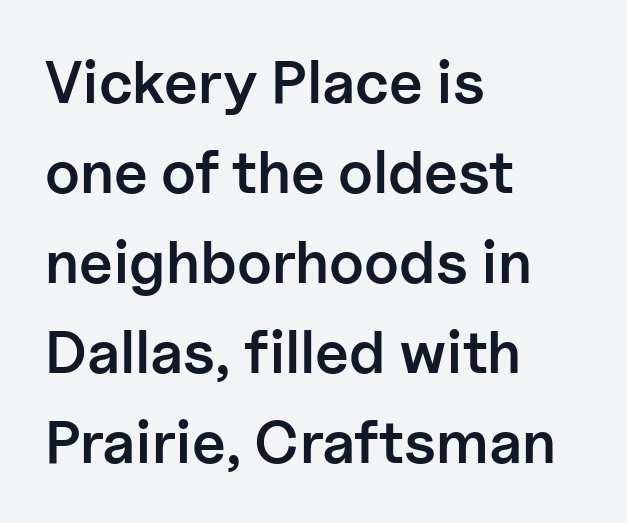
Q: Is the text bold? A: Semi-bold.
Q: Is the text italic (slanted)? A: No, it is upright.
Q: Is the typeface a serif or a sans-serif typeface? A: Sans-serif.
Q: Is the text underlined? A: No.
Q: How is the paragraph aligned? A: Left-aligned.
Q: Is the spacing between letters normal or unusually wide? A: Normal.
Q: Is the spacing between lines tight, normal or loose? A: Normal.
Q: Width (condensed, normal, or wide)? A: Normal.
Q: Stroke contrast? A: Low.
Q: x-height? A: Medium.
Q: Monospaced? A: No.
